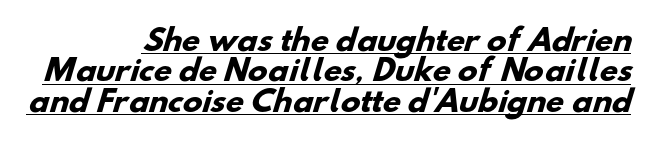
{"serif": "no", "bold": "yes", "weight": "heavy", "width": "normal", "stroke_contrast": "low", "x_height": "small", "monospaced": "no", "underline": "yes", "align": "right", "line_spacing": "tight", "line_spacing_ratio": 1.05, "letter_spacing": "normal", "letter_spacing_em": 0.0, "glyph_px": 29}
